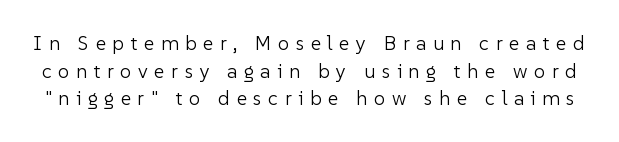
Q: Is the text bold? A: No.
Q: Is the text italic (slanted)? A: No, it is upright.
Q: Is the text underlined? A: No.
Q: Is the spacing between letters normal or unusually wide? A: Unusually wide.
Q: Is the spacing between lines tight, normal or loose? A: Normal.
